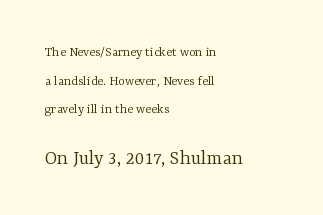
{"italic": "no", "bold": "no", "underline": "no", "align": "left", "line_spacing": "loose", "line_spacing_ratio": 2.05, "letter_spacing": "normal", "letter_spacing_em": 0.0, "larger_block": "second", "size_ratio": 1.5, "glyph_px": 21}
